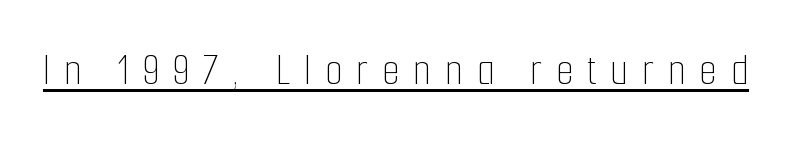
Is there any slant? The stems are plumb. The sample's only ornament is a line tracing under the words. Students, note that the glyphs here are deliberately spaced far apart. You could not count columns in this text — the font is proportionally spaced.
